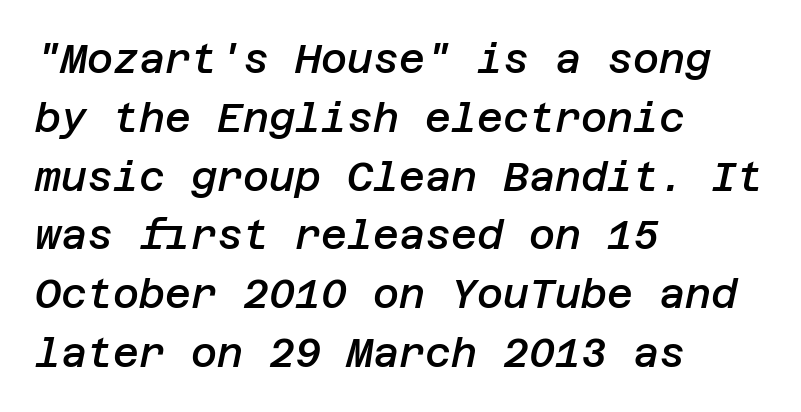
{"italic": "yes", "lean": "right", "slant_degrees": 12, "bold": "semi", "weight": "semibold", "width": "normal", "stroke_contrast": "low", "x_height": "large", "underline": "no", "align": "left", "line_spacing": "normal", "line_spacing_ratio": 1.47, "letter_spacing": "normal", "letter_spacing_em": 0.0, "glyph_px": 40}
